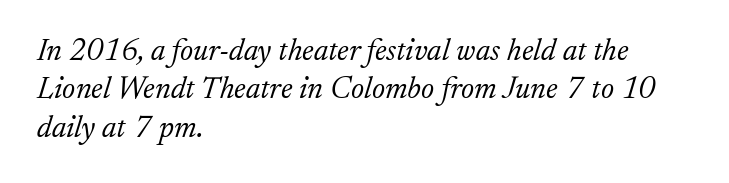
In terms of posture, this sample is oblique. Each word holds together tightly as a unit, with standard inter-letter gaps. Is this a fixed-width face? No — the glyphs have proportional, varying widths. What kind of face is this? One with serifs. Descenders hang freely into open space.
